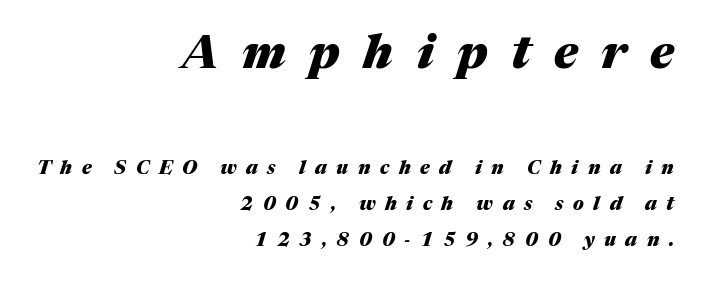
The image shows 47 px heavy type, italic (leaning right); set right-aligned, loose line spacing (1.9x), unusually wide letter spacing (+0.5 em), not underlined; the first (top) block is 2.47x larger; medium stroke contrast and a medium x-height.
